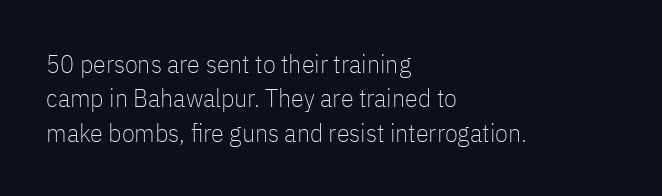
Q: Is the text bold? A: No.
Q: Is the text italic (slanted)? A: No, it is upright.
Q: Is the text underlined? A: No.
Q: How is the paragraph aligned? A: Left-aligned.
Q: Is the spacing between letters normal or unusually wide? A: Normal.
Q: Is the spacing between lines tight, normal or loose? A: Normal.
